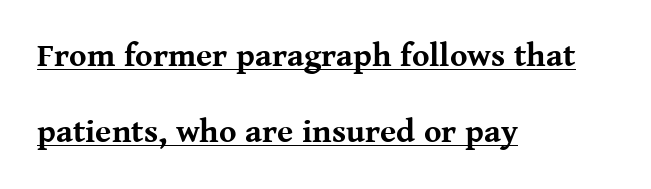
Q: Is the text bold? A: Yes.
Q: Is the text italic (slanted)? A: No, it is upright.
Q: Is the typeface a serif or a sans-serif typeface? A: Serif.
Q: Is the text underlined? A: Yes.
Q: How is the paragraph aligned? A: Left-aligned.
Q: Is the spacing between letters normal or unusually wide? A: Normal.
Q: Is the spacing between lines tight, normal or loose? A: Loose.
Q: Width (condensed, normal, or wide)? A: Normal.
Q: Stroke contrast? A: Medium.
Q: x-height? A: Medium.
Q: Monospaced? A: No.
